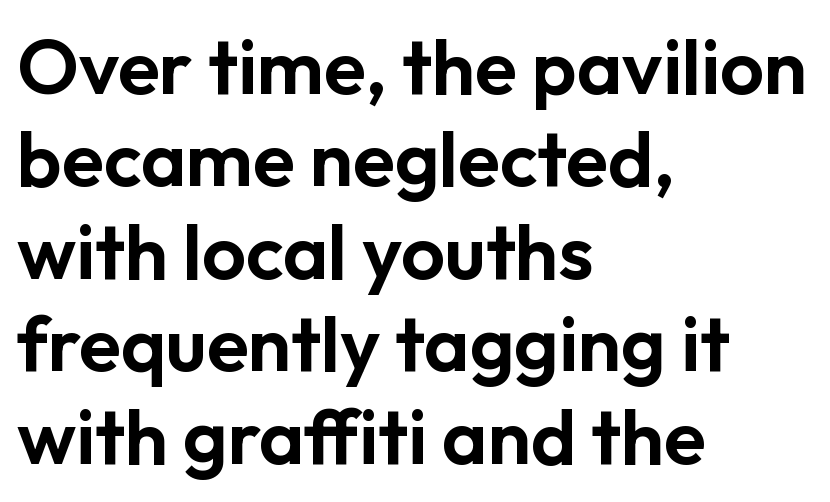
The image shows 77 px sans-serif type, upright; set left-aligned, line spacing 1.2x, normal letter spacing, not underlined; low stroke contrast and a medium x-height.
